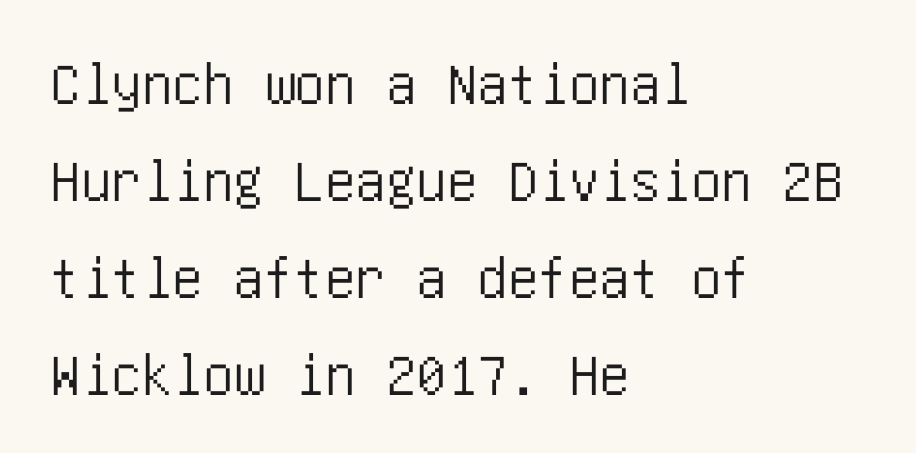
Nothing unusual about the tracking: characters are spaced as the font intends. Each line starts at the same left margin while the right side varies. Lines of text with bare space underneath. Tall strokes in this sample are plumb rather than angled. The font family rendered here belongs to the sans-serif group.
